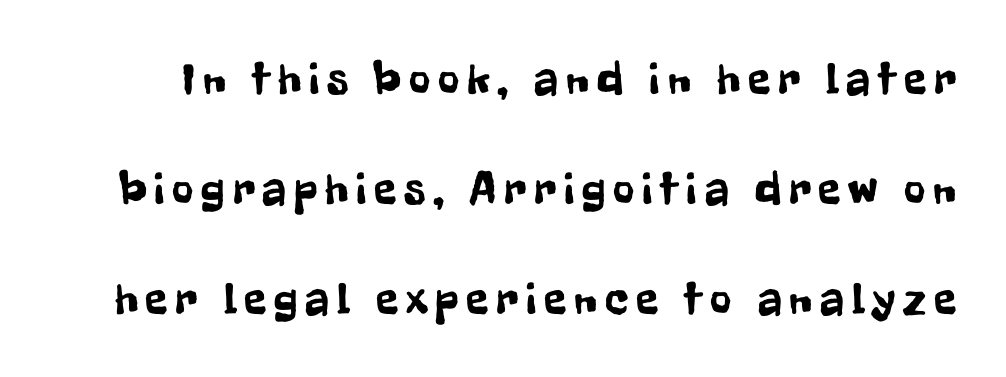
{"serif": "no", "italic": "no", "width": "condensed", "stroke_contrast": "low", "x_height": "medium", "monospaced": "no", "underline": "no", "line_spacing": "loose", "line_spacing_ratio": 2.39, "glyph_px": 46}
